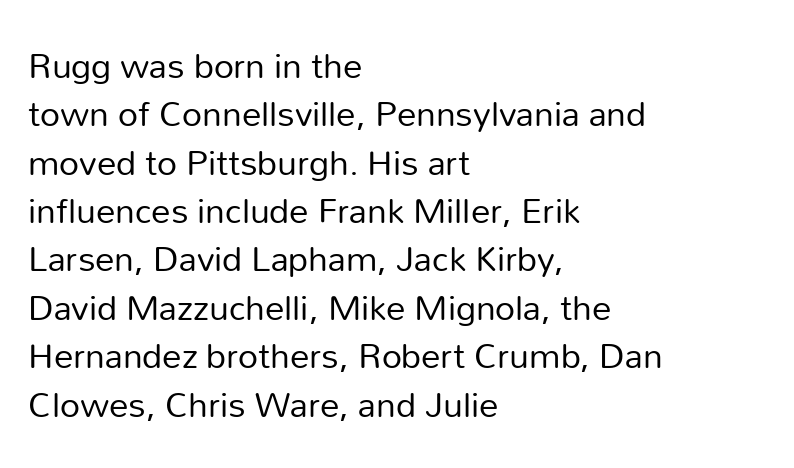
No heavy texture on the line: the type isn't bold. Quick note: not italic, upright. In CSS terms this would be text-align: left. How are the letters spaced? Ordinarily, with no added tracking. Spacing verdict: proportional, widths tailored to each character. The space beneath each line is pristine and unruled.
